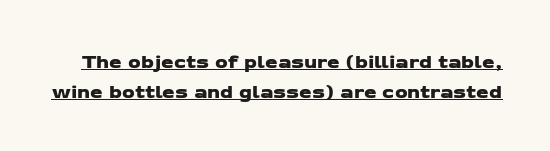
The string is rendered with underlining switched on. Does the leading feel generous? No, just average. The line texture is even and compact thanks to regular tracking.
